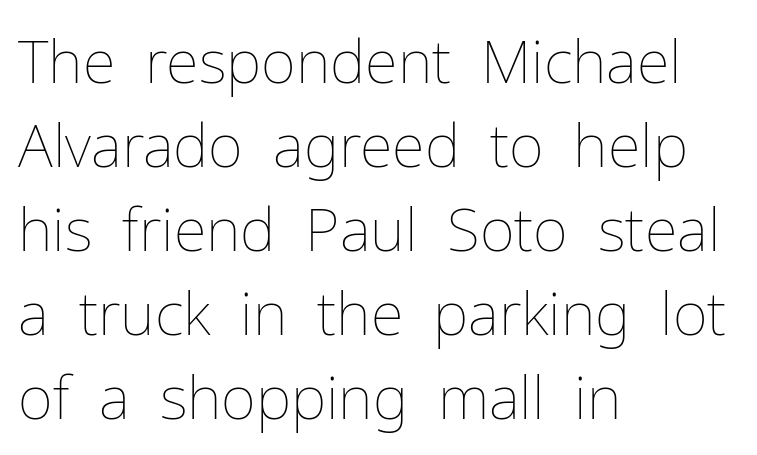
Unmarked baselines from the first word to the last. Summary of weight: not heavy and not bold. The rendering uses natural spacing where letterforms have individual widths. The setting favours the left margin, as ordinary paragraphs usually do. When letters stand straight like this, we call the style roman or upright. Spacing between characters is what you'd get straight out of the box.
